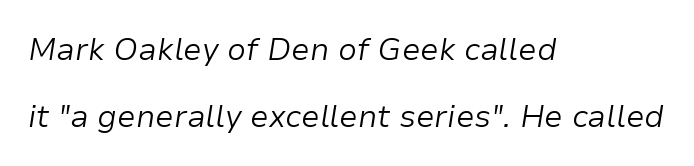
Q: Is the text bold? A: No.
Q: Is the text italic (slanted)? A: Yes, it leans right by about 9 degrees.
Q: Is the text underlined? A: No.
Q: How is the paragraph aligned? A: Left-aligned.
Q: Is the spacing between letters normal or unusually wide? A: Normal.
Q: Is the spacing between lines tight, normal or loose? A: Loose.
Q: Width (condensed, normal, or wide)? A: Normal.
Q: Stroke contrast? A: Low.
Q: x-height? A: Medium.
Q: Monospaced? A: No.
